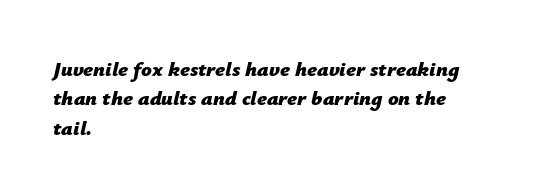
Which margin do the lines hug? The left one — the right edge is uneven. Compared with an ordinary text face, these strokes are far heavier — a full bold. Compared with typical paragraphs, the rows here are spaced about the same. The letters sit at their default tracking, neither squeezed nor spread.
